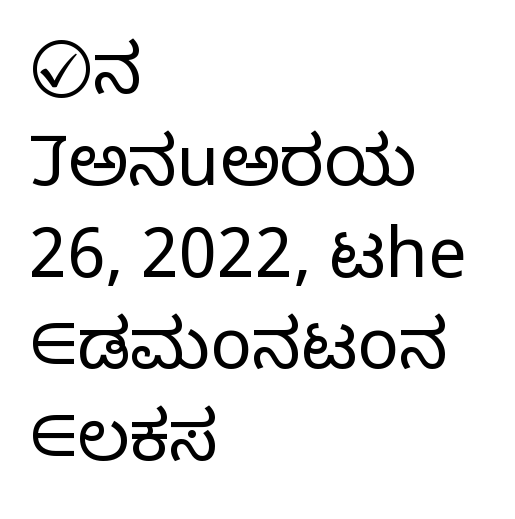
Standard letterfit; no display-style spreading of the glyphs. Weight: regular or lighter. Posture: vertical. Note the varied advance widths — an 'i' is clearly narrower than an 'm'. The glyphs are unaccompanied by any horizontal stroke below them. What kind of face is this? One without serifs — a sans.
